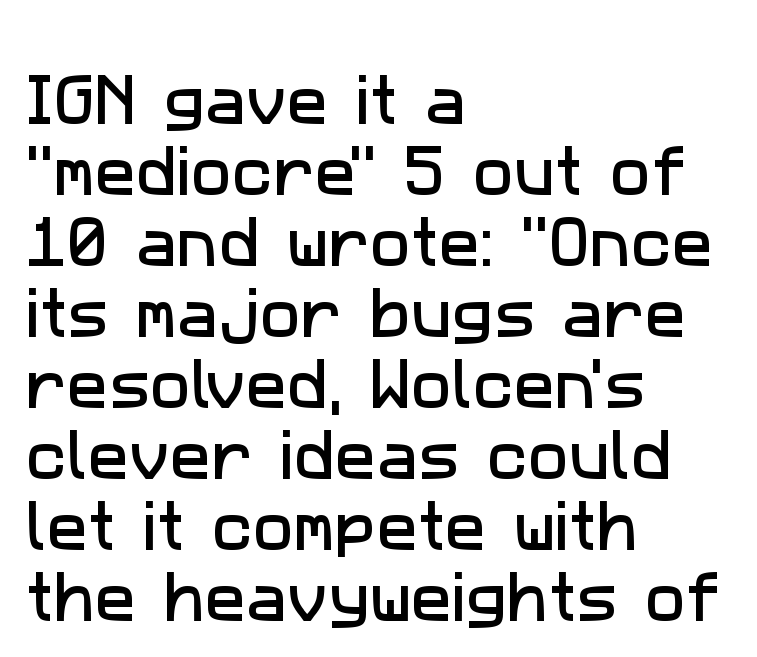
The image shows 55 px sans-serif type; set left-aligned, normal line spacing (1.29x), normal letter spacing, not underlined; low stroke contrast and a medium x-height.
